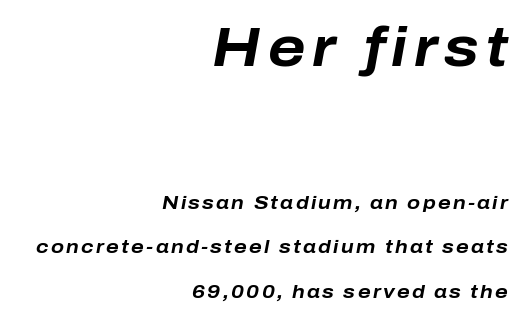
{"italic": "yes", "lean": "right", "slant_degrees": 10, "bold": "yes", "weight": "bold", "width": "normal", "stroke_contrast": "low", "x_height": "medium", "monospaced": "no", "underline": "no", "align": "right", "line_spacing": "loose", "line_spacing_ratio": 2.34, "larger_block": "first", "size_ratio": 2.95, "glyph_px": 56}
